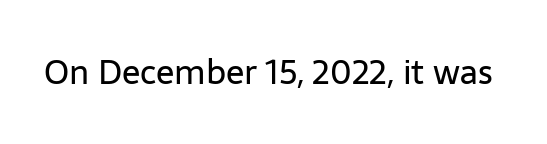
Q: Is the text bold? A: No.
Q: Is the text italic (slanted)? A: No, it is upright.
Q: Is the typeface a serif or a sans-serif typeface? A: Sans-serif.
Q: Is the text underlined? A: No.
Q: Is the spacing between letters normal or unusually wide? A: Normal.
Q: Width (condensed, normal, or wide)? A: Normal.
Q: Stroke contrast? A: Low.
Q: x-height? A: Medium.
Q: Monospaced? A: No.
